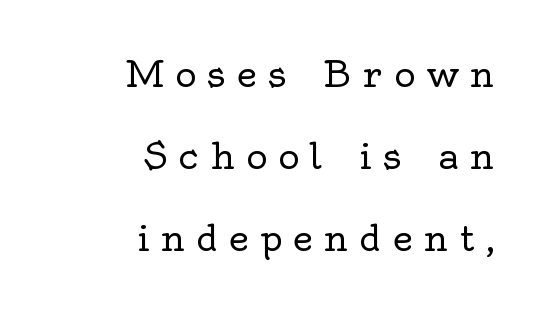
Character widths vary here, with narrow letters taking less room than wide ones. Unlike a clean sans, this face finishes its strokes with serifs. Type without underlining. How are the letters spaced? Widely, with obvious added tracking. Tall strokes in this sample are plumb rather than angled. A typesetter would call this leading open, well beyond the default.
